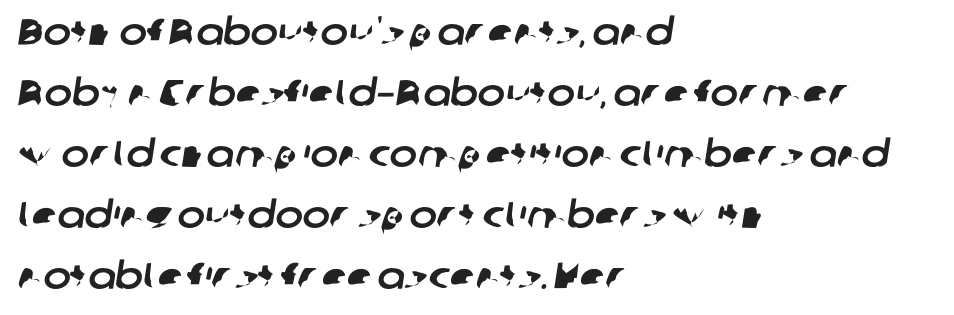
{"serif": "no", "width": "normal", "stroke_contrast": "low", "x_height": "medium", "monospaced": "no", "underline": "no", "align": "left", "line_spacing": "normal", "line_spacing_ratio": 1.65, "letter_spacing": "normal", "letter_spacing_em": 0.0, "glyph_px": 37}
